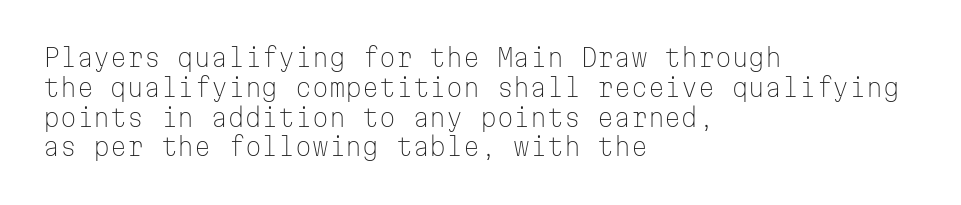
The image shows 24 px text type, upright; set left-aligned, line spacing 1.24x, normal letter spacing, not underlined.
